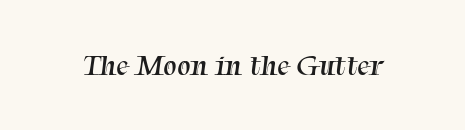
{"serif": "yes", "bold": "no", "weight": "regular", "width": "normal", "stroke_contrast": "medium", "x_height": "medium", "monospaced": "no", "underline": "no", "letter_spacing": "normal", "letter_spacing_em": 0.0, "glyph_px": 30}
